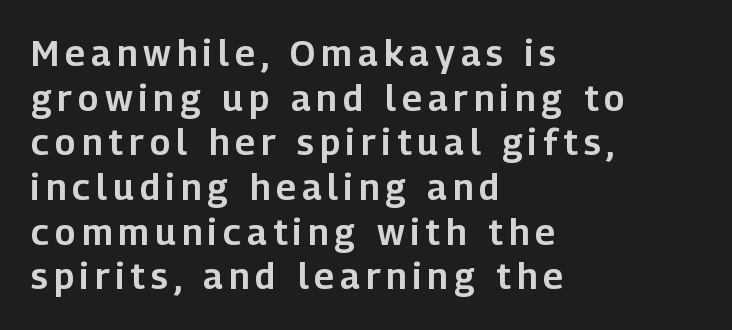
The image shows 36 px sans-serif type, upright; set left-aligned, line spacing 1.24x, not underlined; low stroke contrast and a medium x-height.
